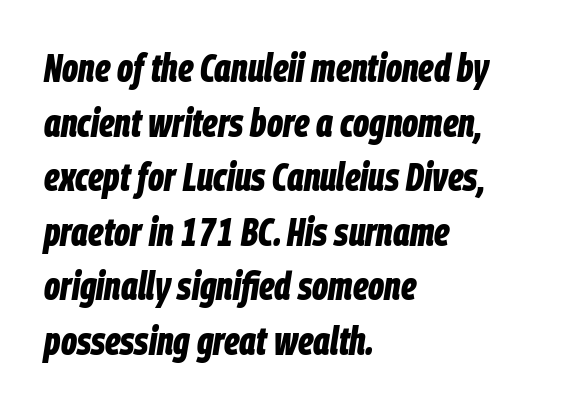
The image shows 39 px bold, condensed type, italic (leaning right); set left-aligned, normal line spacing (1.4x), normal letter spacing, not underlined; low stroke contrast and a large x-height.
